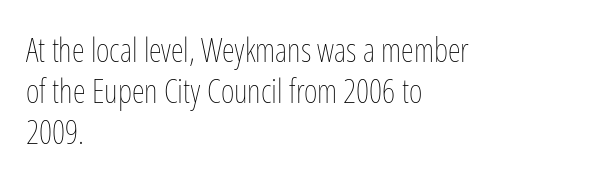
{"italic": "no", "bold": "no", "weight": "thin", "width": "condensed", "stroke_contrast": "low", "x_height": "medium", "monospaced": "no", "underline": "no", "align": "left", "line_spacing": "normal", "line_spacing_ratio": 1.25, "letter_spacing": "normal", "letter_spacing_em": 0.0, "glyph_px": 33}
